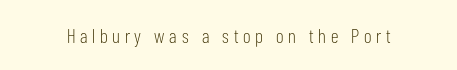
Quick note: not italic, upright. On a weight scale, this lands at 450 or below. This rendering widens character spacing well past its baseline value. Only glyphs here, with clear space below each row.
